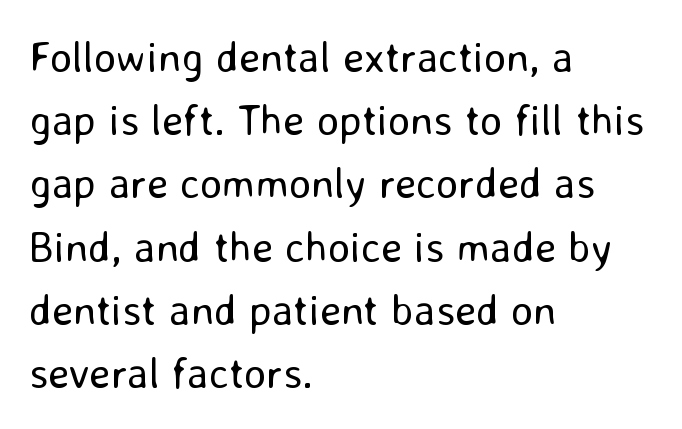
Q: Is the text bold? A: No.
Q: Is the text italic (slanted)? A: No, it is upright.
Q: Is the typeface a serif or a sans-serif typeface? A: Sans-serif.
Q: Is the text underlined? A: No.
Q: How is the paragraph aligned? A: Left-aligned.
Q: Is the spacing between letters normal or unusually wide? A: Normal.
Q: Is the spacing between lines tight, normal or loose? A: Normal.
Q: Width (condensed, normal, or wide)? A: Normal.
Q: Stroke contrast? A: Low.
Q: x-height? A: Medium.
Q: Monospaced? A: No.
